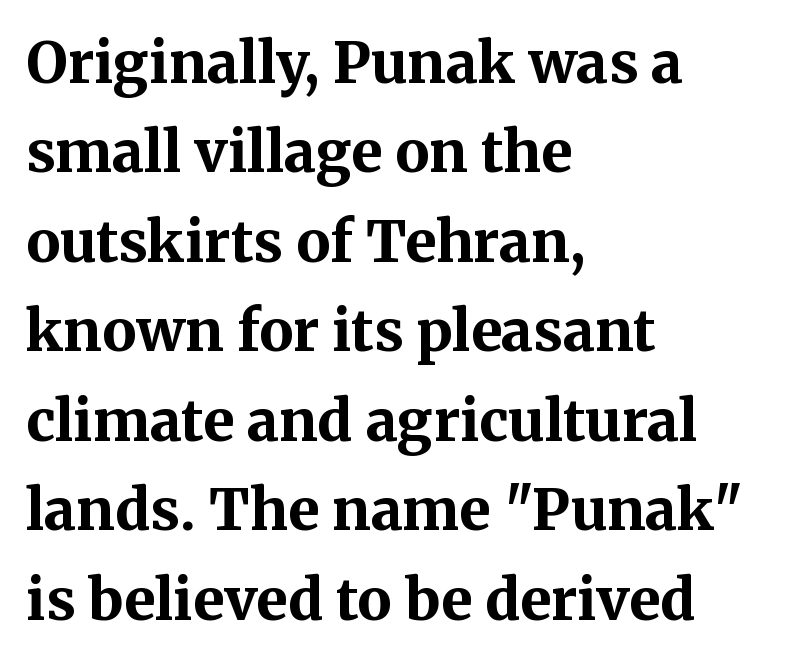
Proportional: the letters do not fall into vertical columns. A student would call this left alignment; a typographer would say flush left, rag right. When letters stand straight like this, we call the style roman or upright. Emphasis by weight is at full strength: bold. Successive baselines arrive at the customary interval.
